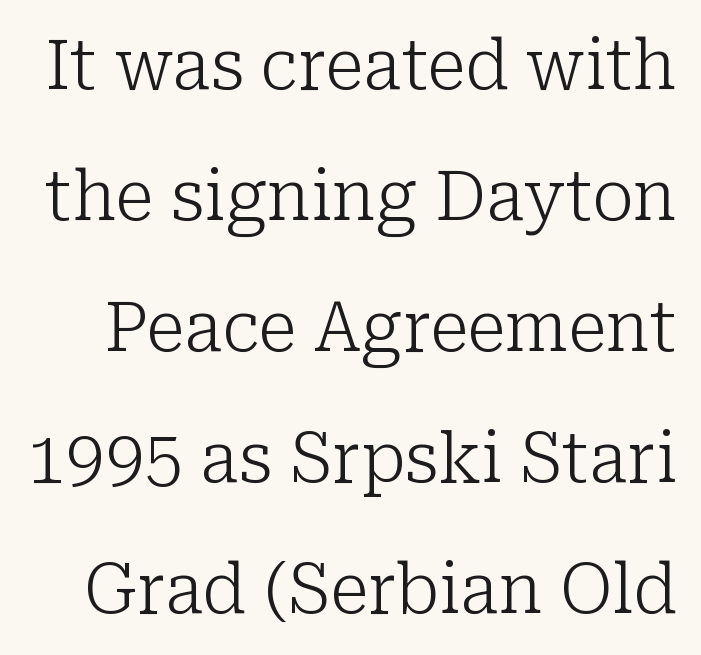
{"serif": "yes", "italic": "no", "bold": "no", "weight": "light", "width": "normal", "stroke_contrast": "low", "x_height": "medium", "monospaced": "no", "underline": "no", "line_spacing_ratio": 1.87, "letter_spacing": "normal", "letter_spacing_em": 0.0, "glyph_px": 70}
